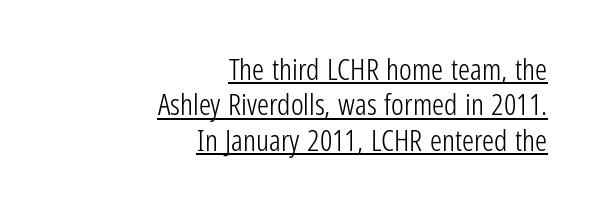
The image shows 30 px light, condensed sans-serif type, upright; set right-aligned, line spacing 1.18x, normal letter spacing, underlined; low stroke contrast and a medium x-height.
